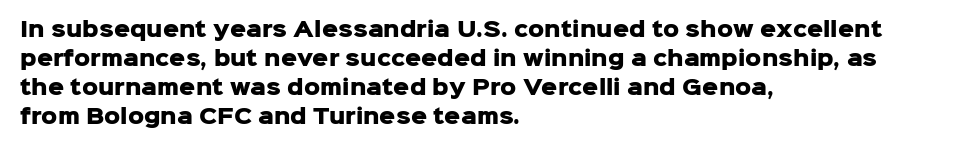
Q: Is the text bold? A: Yes.
Q: Is the text italic (slanted)? A: No, it is upright.
Q: Is the text underlined? A: No.
Q: How is the paragraph aligned? A: Left-aligned.
Q: Is the spacing between letters normal or unusually wide? A: Normal.
Q: Is the spacing between lines tight, normal or loose? A: Normal.
